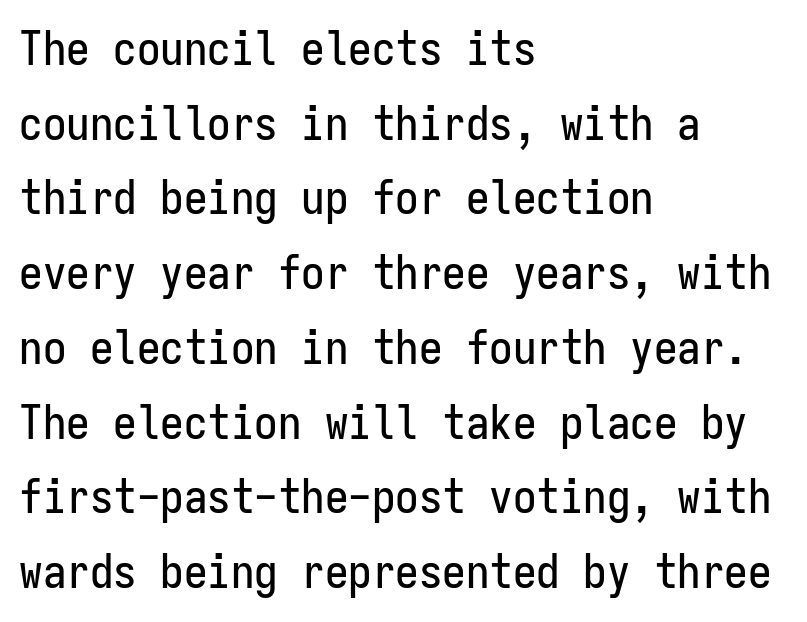
Q: Is the text italic (slanted)? A: No, it is upright.
Q: Is the typeface a serif or a sans-serif typeface? A: Sans-serif.
Q: Is the text underlined? A: No.
Q: How is the paragraph aligned? A: Left-aligned.
Q: Is the spacing between letters normal or unusually wide? A: Normal.
Q: Is the spacing between lines tight, normal or loose? A: Normal.
Q: Width (condensed, normal, or wide)? A: Condensed.
Q: Stroke contrast? A: Low.
Q: x-height? A: Medium.
Q: Monospaced? A: Yes.
